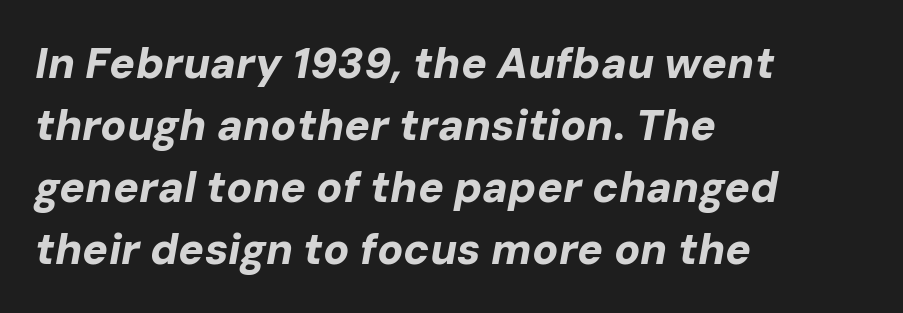
The rag falls on the right side of this text block. Compared with typical paragraphs, the rows here are spaced about the same. Inter-character spacing is left at the font's built-in metrics. The passage shown is emphatically bold. The rendering uses natural spacing where letterforms have individual widths. Any mark beneath the type? The region is blank.
